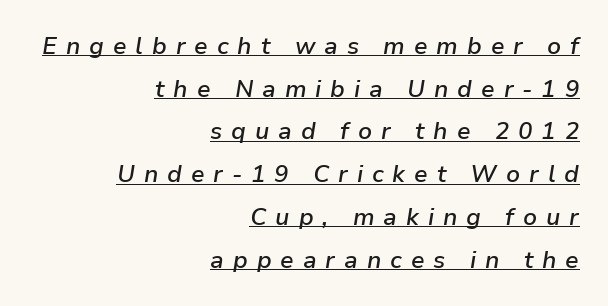
Inter-character spacing is expanded well beyond the font's built-in metrics. Posture: slanted. Looks like someone drew a line under every word here. A somewhat darkened texture: the type is semibold rather than bold.
